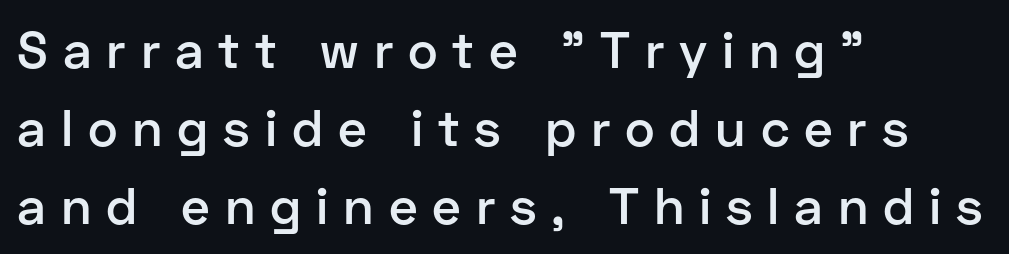
The image shows 51 px semibold sans-serif type, upright; set left-aligned, normal line spacing (1.53x), unusually wide letter spacing (+0.29 em), not underlined; low stroke contrast and a medium x-height.
